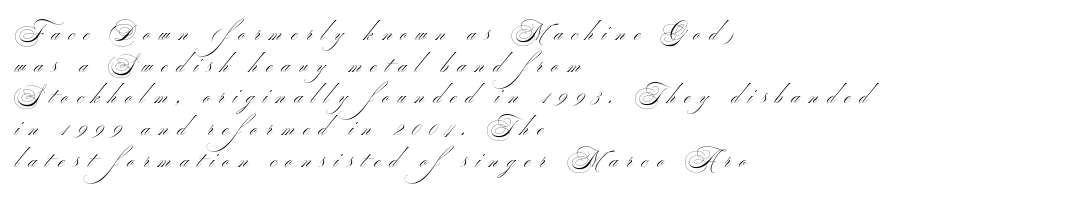
The image shows 21 px text type; set left-aligned, normal line spacing (1.51x), unusually wide letter spacing (+0.44 em), not underlined.
